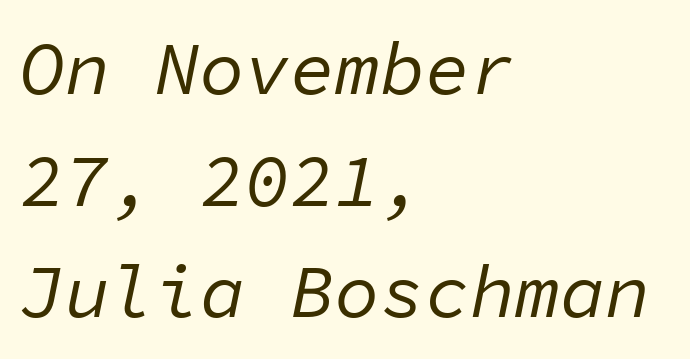
{"italic": "yes", "lean": "right", "slant_degrees": 11, "bold": "no", "weight": "regular", "width": "normal", "stroke_contrast": "low", "x_height": "medium", "monospaced": "yes", "underline": "no", "align": "left", "line_spacing": "normal", "line_spacing_ratio": 1.49, "letter_spacing": "normal", "letter_spacing_em": 0.0, "glyph_px": 75}
